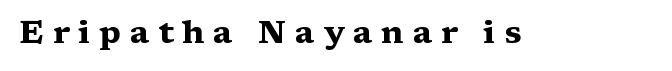
The image shows 32 px heavy, wide serif type, upright; set unusually wide letter spacing (+0.27 em), not underlined; medium stroke contrast and a medium x-height.
